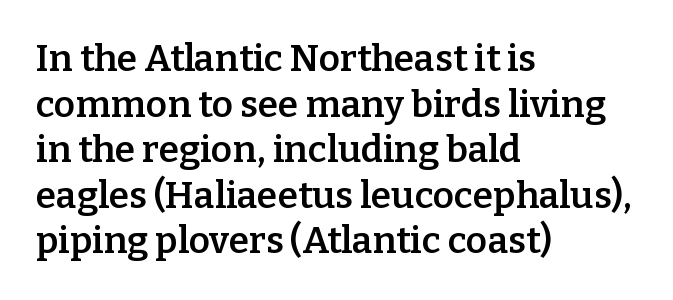
{"serif": "yes", "italic": "no", "bold": "semi", "weight": "semibold", "width": "normal", "stroke_contrast": "low", "x_height": "medium", "monospaced": "no", "underline": "no", "align": "left", "line_spacing_ratio": 1.23, "letter_spacing": "normal", "letter_spacing_em": 0.0, "glyph_px": 37}
